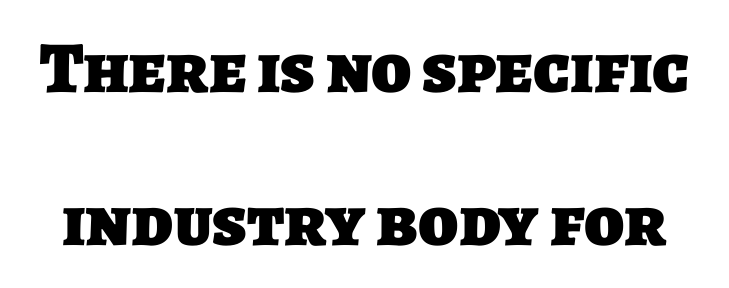
{"serif": "no", "bold": "yes", "weight": "heavy", "width": "normal", "stroke_contrast": "low", "x_height": "large", "monospaced": "no", "underline": "no", "line_spacing": "loose", "line_spacing_ratio": 2.09, "letter_spacing": "normal", "letter_spacing_em": 0.0, "glyph_px": 73}
